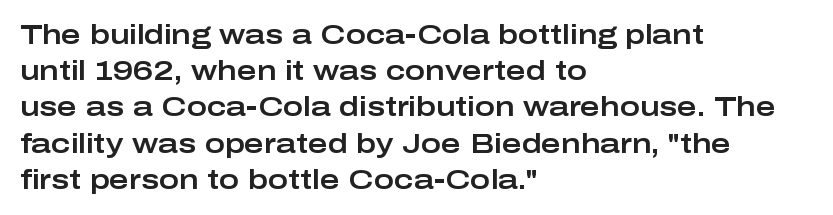
The image shows 27 px text type, upright; set left-aligned, normal line spacing (1.34x), normal letter spacing, not underlined.
